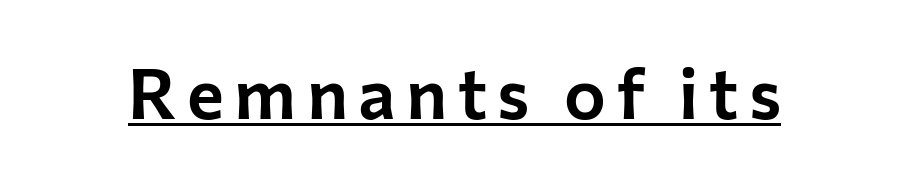
Q: Is the text italic (slanted)? A: No, it is upright.
Q: Is the typeface a serif or a sans-serif typeface? A: Sans-serif.
Q: Is the text underlined? A: Yes.
Q: Width (condensed, normal, or wide)? A: Normal.
Q: Stroke contrast? A: Low.
Q: x-height? A: Medium.
Q: Monospaced? A: No.
